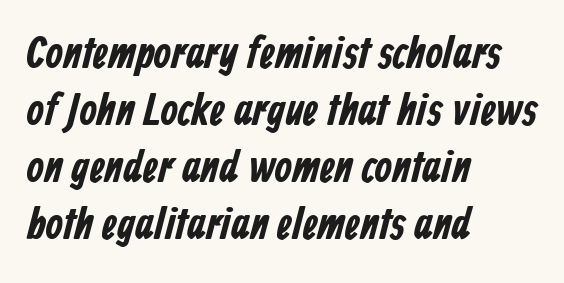
The image shows 45 px bold, condensed sans-serif type; set left-aligned, normal line spacing (1.27x), normal letter spacing, not underlined; low stroke contrast and a medium x-height.
